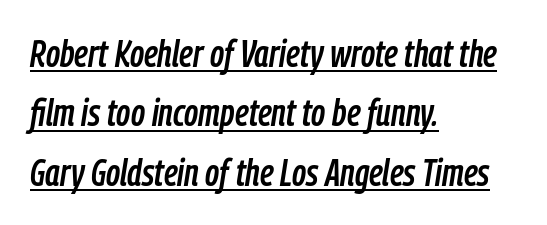
Q: Is the text italic (slanted)? A: Yes, it leans right by about 9 degrees.
Q: Is the text underlined? A: Yes.
Q: How is the paragraph aligned? A: Left-aligned.
Q: Is the spacing between letters normal or unusually wide? A: Normal.
Q: Is the spacing between lines tight, normal or loose? A: Normal.
Q: Width (condensed, normal, or wide)? A: Condensed.
Q: Stroke contrast? A: Low.
Q: x-height? A: Medium.
Q: Monospaced? A: No.
